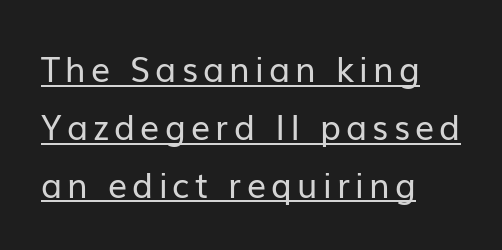
Q: Is the text bold? A: No.
Q: Is the text italic (slanted)? A: No, it is upright.
Q: Is the typeface a serif or a sans-serif typeface? A: Sans-serif.
Q: Is the text underlined? A: Yes.
Q: How is the paragraph aligned? A: Left-aligned.
Q: Is the spacing between lines tight, normal or loose? A: Normal.
Q: Width (condensed, normal, or wide)? A: Normal.
Q: Stroke contrast? A: Low.
Q: x-height? A: Medium.
Q: Monospaced? A: No.
